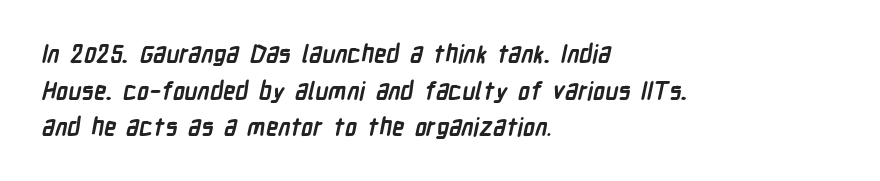
Q: Is the text bold? A: Yes.
Q: Is the text underlined? A: No.
Q: How is the paragraph aligned? A: Left-aligned.
Q: Is the spacing between letters normal or unusually wide? A: Normal.
Q: Is the spacing between lines tight, normal or loose? A: Normal.
